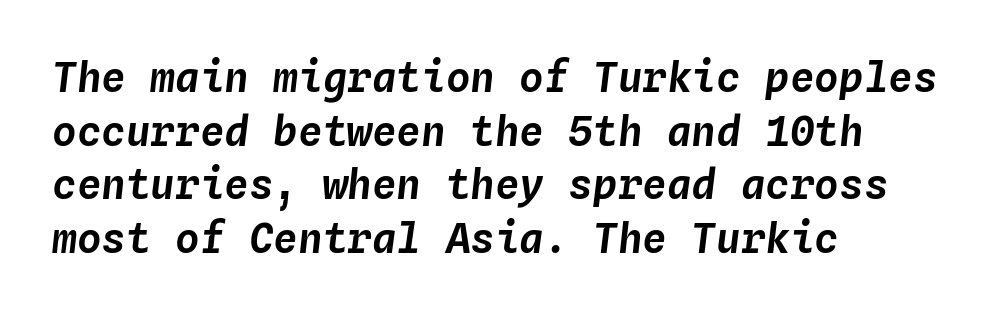
The face used here is rendered with its standard letterfit. A student would call this left alignment; a typographer would say flush left, rag right. The vertical gap from one line to the next is medium. Looking at the ascenders, they clearly lean.
